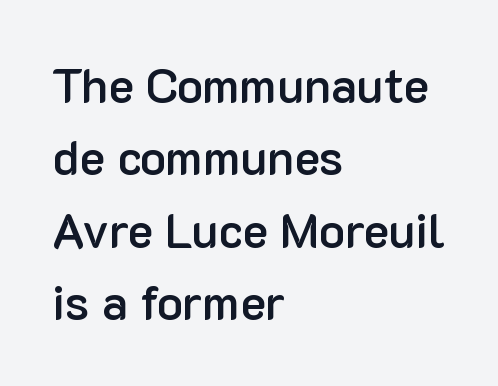
Q: Is the text bold? A: Semi-bold.
Q: Is the text italic (slanted)? A: No, it is upright.
Q: Is the typeface a serif or a sans-serif typeface? A: Sans-serif.
Q: Is the text underlined? A: No.
Q: How is the paragraph aligned? A: Left-aligned.
Q: Is the spacing between letters normal or unusually wide? A: Normal.
Q: Is the spacing between lines tight, normal or loose? A: Normal.
Q: Width (condensed, normal, or wide)? A: Normal.
Q: Stroke contrast? A: Low.
Q: x-height? A: Medium.
Q: Monospaced? A: No.
